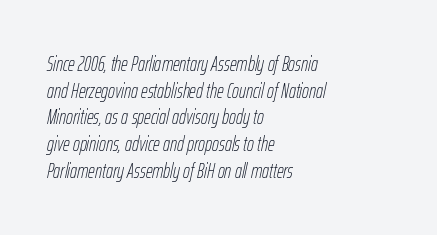
The passage is arranged the way most books set body copy — flush left. The glyphs are unaccompanied by any horizontal stroke below them. You can tell it's italic because the verticals aren't actually vertical. Honestly, the letter spacing is just normal — you wouldn't notice it.
